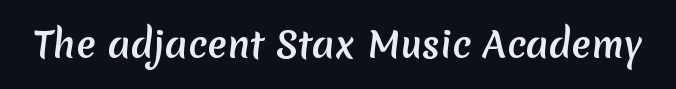
The image shows 36 px sans-serif type; set normal letter spacing, not underlined; medium stroke contrast and a medium x-height.
